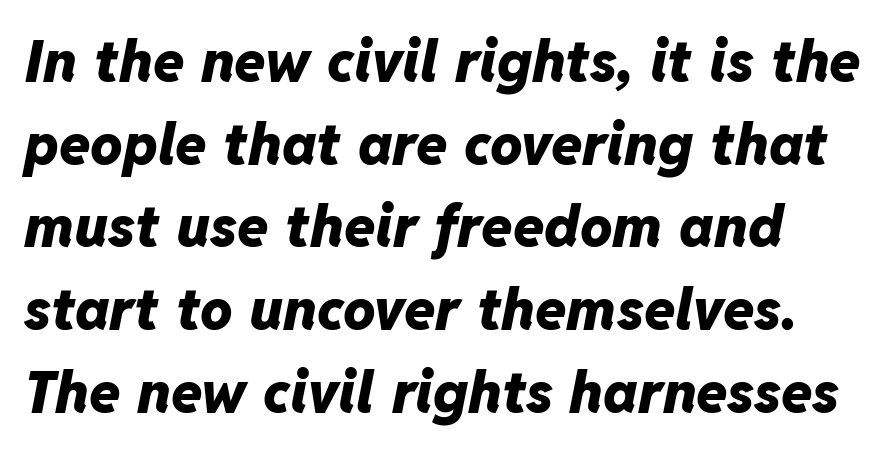
Q: Is the text bold? A: Yes.
Q: Is the text italic (slanted)? A: Yes, it leans right by about 11 degrees.
Q: Is the text underlined? A: No.
Q: How is the paragraph aligned? A: Left-aligned.
Q: Is the spacing between letters normal or unusually wide? A: Normal.
Q: Is the spacing between lines tight, normal or loose? A: Normal.
Q: Width (condensed, normal, or wide)? A: Normal.
Q: Stroke contrast? A: Low.
Q: x-height? A: Medium.
Q: Monospaced? A: No.
